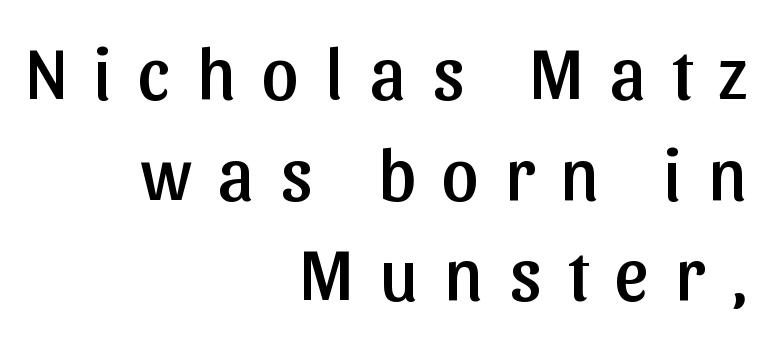
Q: Is the text italic (slanted)? A: No, it is upright.
Q: Is the typeface a serif or a sans-serif typeface? A: Sans-serif.
Q: Is the text underlined? A: No.
Q: How is the paragraph aligned? A: Right-aligned.
Q: Is the spacing between letters normal or unusually wide? A: Unusually wide.
Q: Is the spacing between lines tight, normal or loose? A: Normal.
Q: Width (condensed, normal, or wide)? A: Normal.
Q: Stroke contrast? A: Low.
Q: x-height? A: Medium.
Q: Monospaced? A: No.
